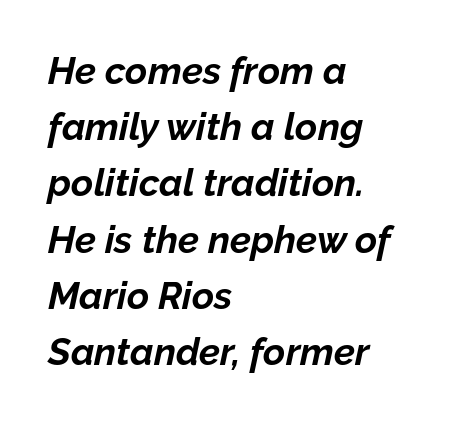
Q: Is the text bold? A: Yes.
Q: Is the text italic (slanted)? A: Yes, it leans right by about 12 degrees.
Q: Is the text underlined? A: No.
Q: How is the paragraph aligned? A: Left-aligned.
Q: Is the spacing between letters normal or unusually wide? A: Normal.
Q: Is the spacing between lines tight, normal or loose? A: Normal.
Q: Width (condensed, normal, or wide)? A: Normal.
Q: Stroke contrast? A: Low.
Q: x-height? A: Medium.
Q: Monospaced? A: No.
